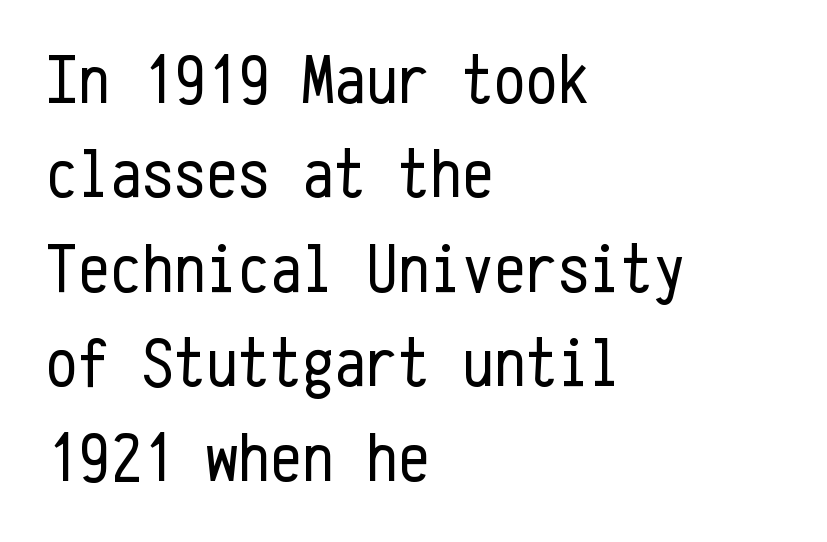
Is the type heavy? It reads as light-to-regular instead. The face used here is monospaced, like something from a code editor. The lines sit at an ordinary, default distance from one another. The font family rendered here belongs to the sans-serif group. Every character sits straight up, as roman type does. Each row of text sits above clean, open space.
